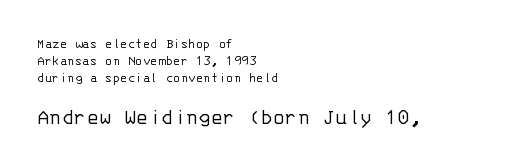
The image shows 23 px text type, upright; set left-aligned, line spacing 1.2x, normal letter spacing, not underlined; the second (bottom) block is 1.64x larger.
